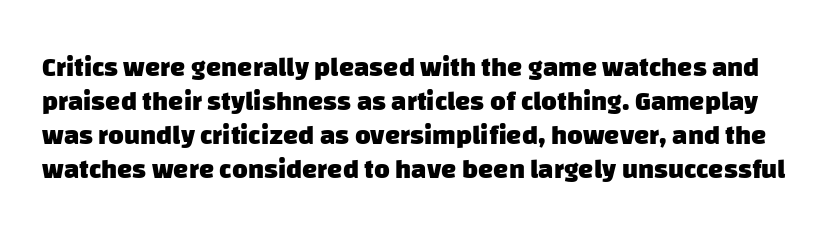
Lines of text with bare space underneath. Successive baselines arrive at the customary interval. Typesetter's note: full bold, strokes at maximum text heaviness. The face used here is rendered with its standard letterfit.
